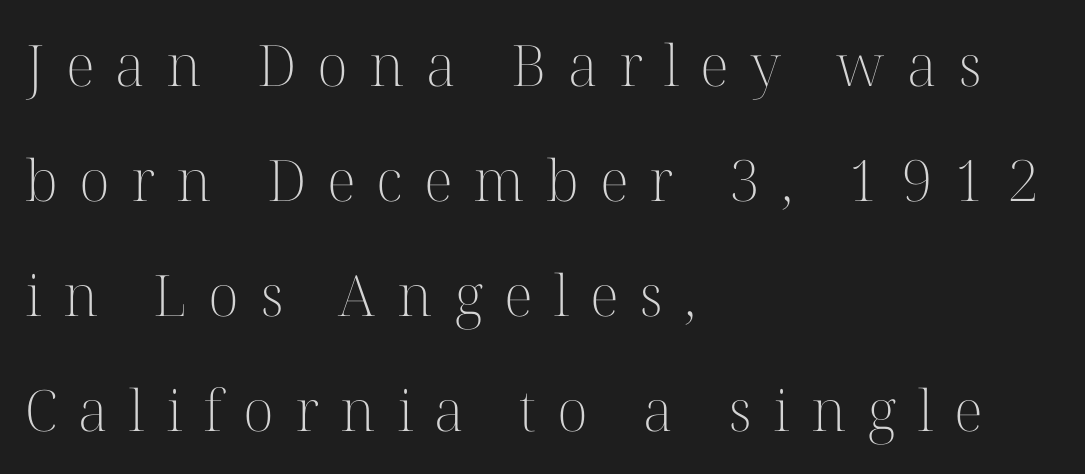
Q: Is the text bold? A: No.
Q: Is the text italic (slanted)? A: No, it is upright.
Q: Is the typeface a serif or a sans-serif typeface? A: Serif.
Q: Is the text underlined? A: No.
Q: How is the paragraph aligned? A: Left-aligned.
Q: Is the spacing between letters normal or unusually wide? A: Unusually wide.
Q: Is the spacing between lines tight, normal or loose? A: Loose.
Q: Width (condensed, normal, or wide)? A: Normal.
Q: Stroke contrast? A: High.
Q: x-height? A: Medium.
Q: Monospaced? A: No.
